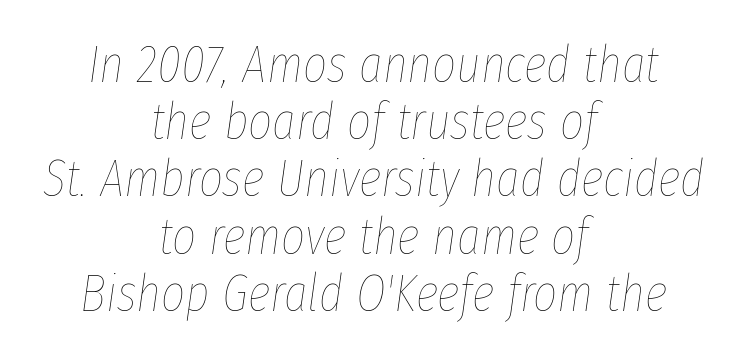
The image shows 52 px thin, condensed type, italic (leaning right); set centered, tight line spacing (1.1x), normal letter spacing, not underlined; low stroke contrast and a medium x-height.
